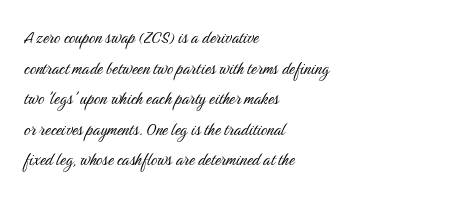
{"bold": "no", "underline": "no", "align": "left", "line_spacing": "normal", "line_spacing_ratio": 1.53, "letter_spacing": "normal", "letter_spacing_em": 0.0, "glyph_px": 20}
